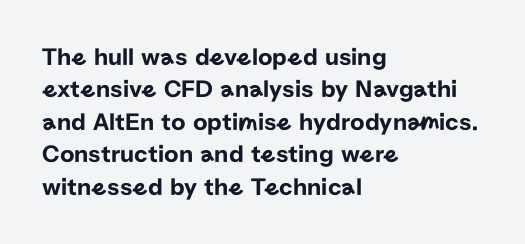
The image shows 25 px text type, upright; set left-aligned, normal line spacing (1.3x), normal letter spacing, not underlined.
